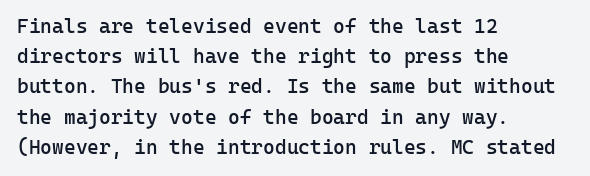
{"italic": "no", "bold": "semi", "underline": "no", "align": "left", "line_spacing": "normal", "line_spacing_ratio": 1.51, "letter_spacing": "normal", "letter_spacing_em": 0.0, "glyph_px": 20}
